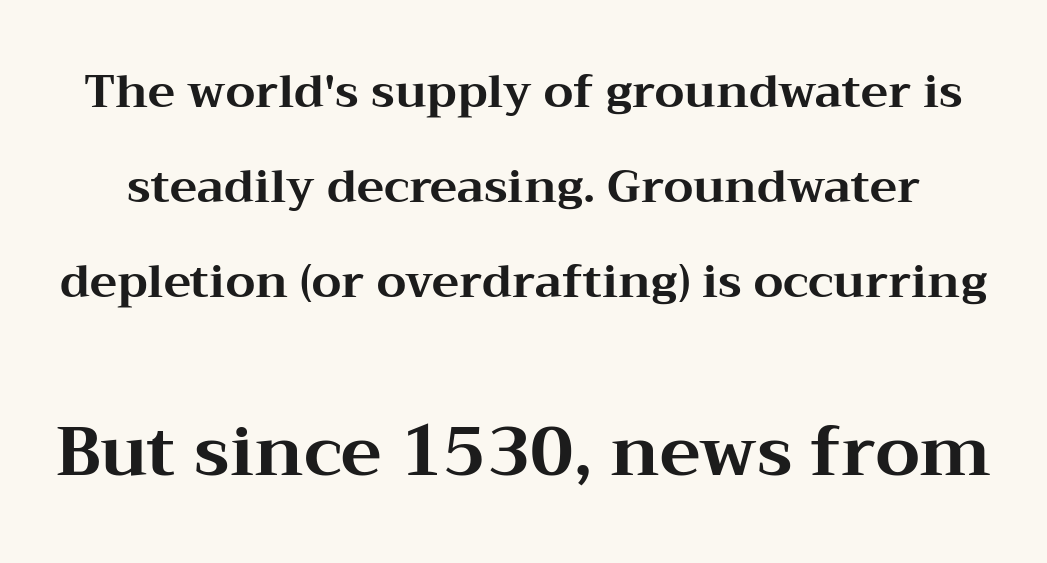
The baseline area is clear. Characters remain perfectly vertical along every line. Size hierarchy here favors the trailing block over the leading one. Heavy, bold letterforms.
